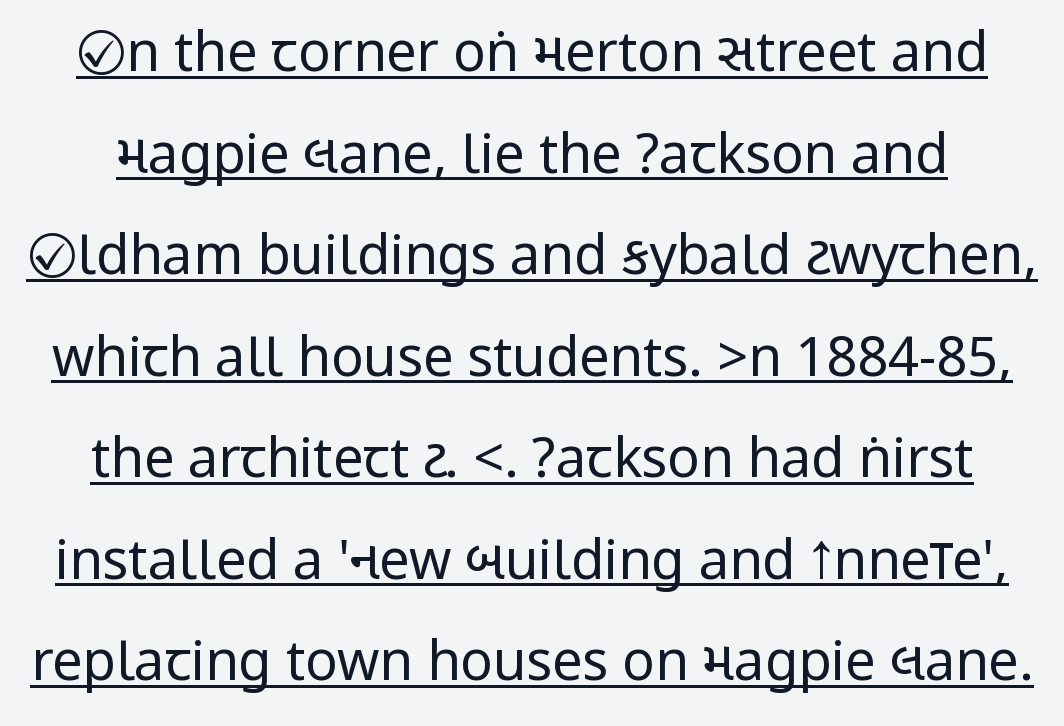
Q: Is the text bold? A: No.
Q: Is the text italic (slanted)? A: No, it is upright.
Q: Is the typeface a serif or a sans-serif typeface? A: Sans-serif.
Q: Is the text underlined? A: Yes.
Q: Is the spacing between letters normal or unusually wide? A: Normal.
Q: Width (condensed, normal, or wide)? A: Condensed.
Q: Stroke contrast? A: Low.
